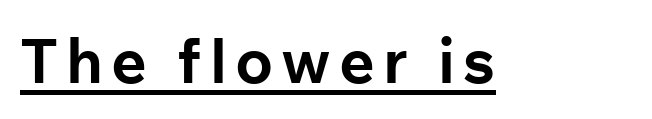
The image shows 62 px bold sans-serif type, upright; set underlined; low stroke contrast and a medium x-height.
